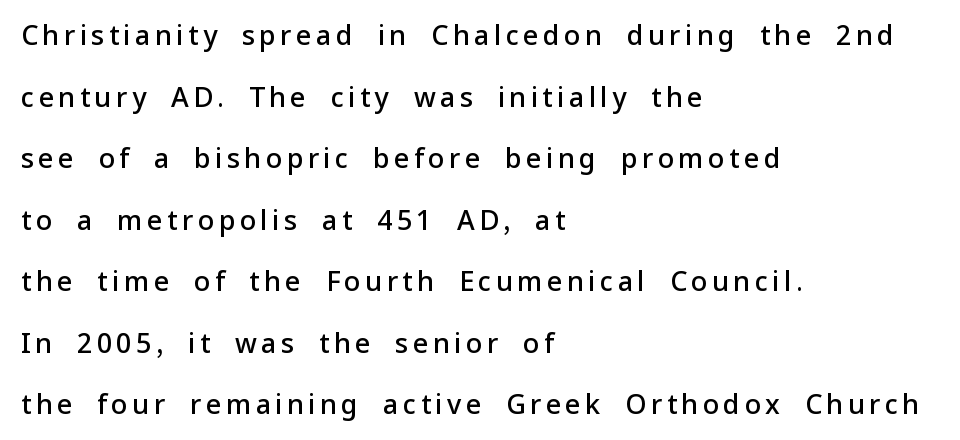
{"italic": "no", "bold": "semi", "underline": "no", "align": "left", "line_spacing": "loose", "line_spacing_ratio": 2.28, "glyph_px": 27}
